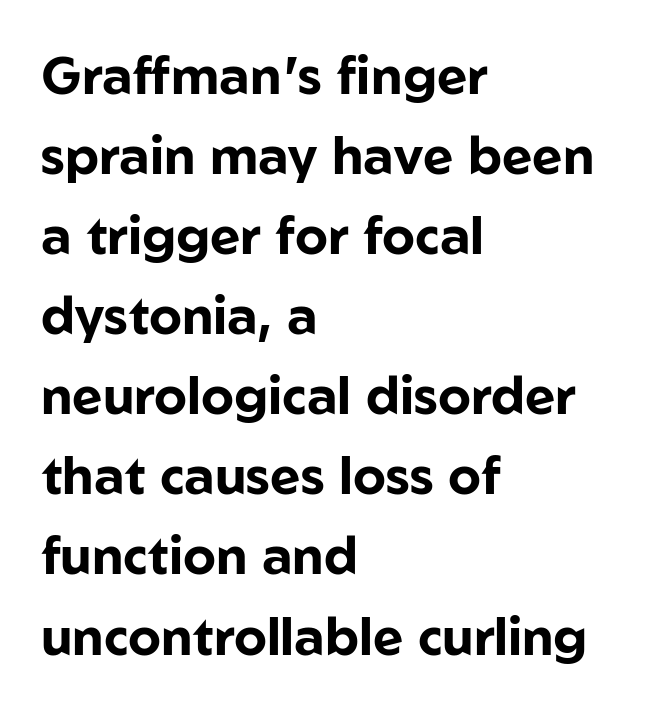
The image shows 52 px bold sans-serif type, upright; set left-aligned, normal line spacing (1.54x), normal letter spacing, not underlined; low stroke contrast and a medium x-height.
